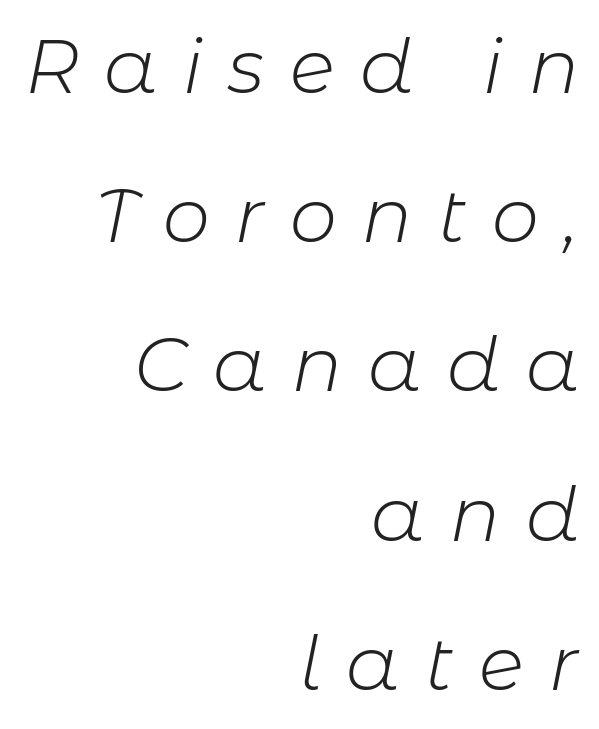
The image shows 75 px light type, italic (leaning right); set right-aligned, loose line spacing (1.99x), unusually wide letter spacing (+0.34 em), not underlined; low stroke contrast and a medium x-height.
